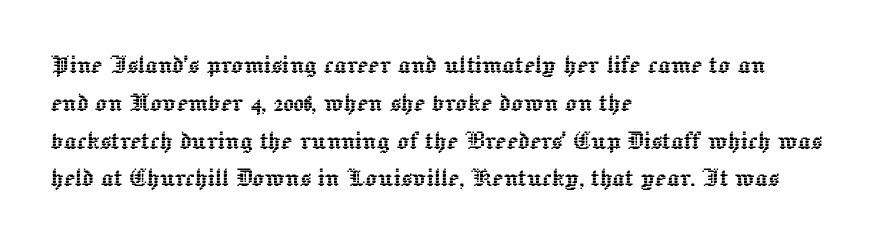
Q: Is the text italic (slanted)? A: No, it is upright.
Q: Is the text underlined? A: No.
Q: How is the paragraph aligned? A: Left-aligned.
Q: Is the spacing between letters normal or unusually wide? A: Normal.
Q: Is the spacing between lines tight, normal or loose? A: Normal.
Q: Width (condensed, normal, or wide)? A: Normal.
Q: x-height? A: Medium.
Q: Monospaced? A: No.
